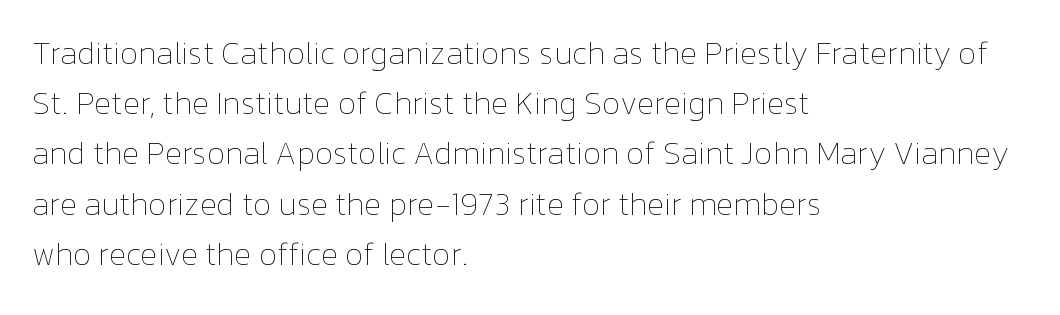
Summary of vertical rhythm: regular, with standard interline spacing. Underline: absent. Proportional: the letters do not fall into vertical columns. Ascenders rise straight up at ninety degrees. You could call the tracking neutral — neither tight nor loose. Weight: in the light-to-regular range.
